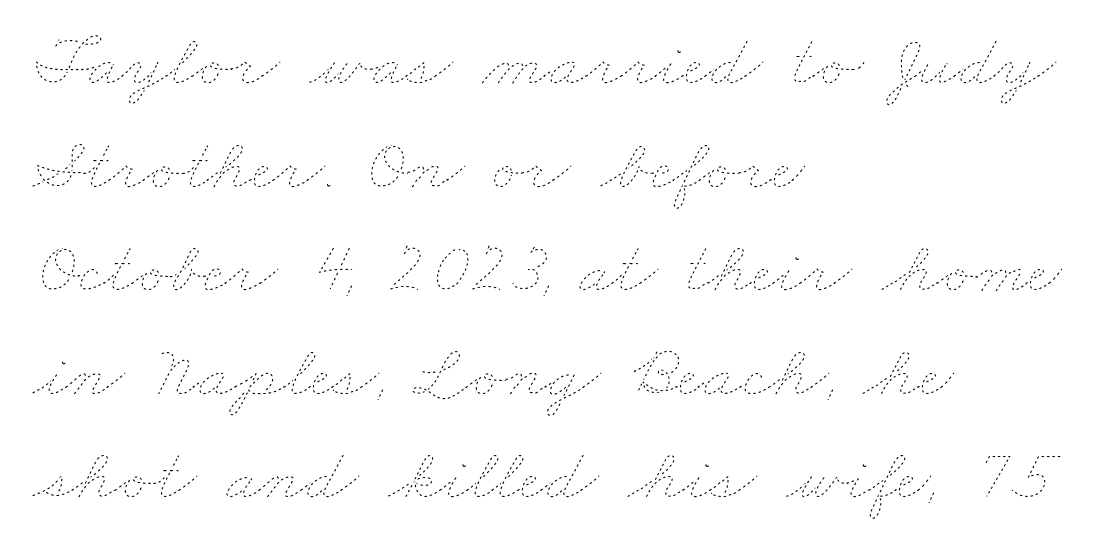
{"bold": "no", "weight": "thin", "width": "wide", "stroke_contrast": "low", "x_height": "small", "monospaced": "no", "underline": "no", "align": "left", "line_spacing": "normal", "line_spacing_ratio": 1.4, "letter_spacing": "normal", "letter_spacing_em": 0.0, "glyph_px": 74}
